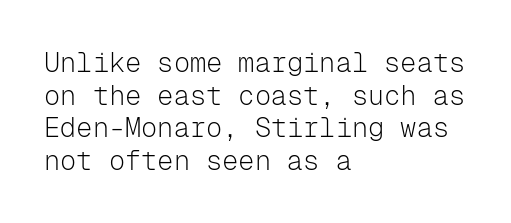
What stands out about the letter spacing? Nothing — it is the standard amount. This is not heavy type; no bold has been used. Just letters on the line, the space beneath them empty. Notice how the stems are strictly vertical — no italics here. This rendering uses left alignment, leaving the right contour irregular.
